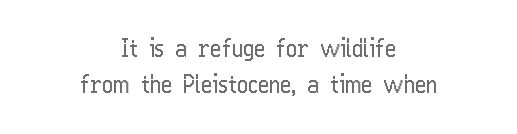
Q: Is the text italic (slanted)? A: No, it is upright.
Q: Is the text underlined? A: No.
Q: How is the paragraph aligned? A: Centered.
Q: Is the spacing between letters normal or unusually wide? A: Normal.
Q: Is the spacing between lines tight, normal or loose? A: Normal.
